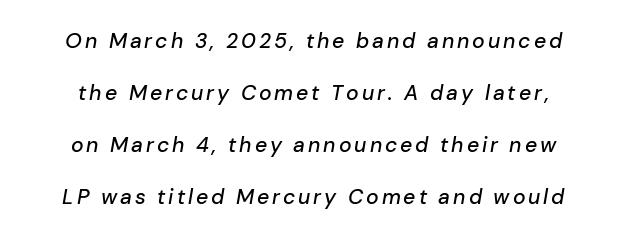
Quick note: italic. Neither beginnings nor endings align; midpoints do. The designer dialed line spacing up above the default. Honestly, there is no underline to notice here at all.
